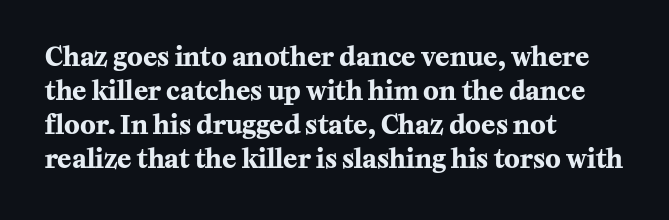
Q: Is the text bold? A: Yes.
Q: Is the text italic (slanted)? A: No, it is upright.
Q: Is the text underlined? A: No.
Q: How is the paragraph aligned? A: Left-aligned.
Q: Is the spacing between letters normal or unusually wide? A: Normal.
Q: Is the spacing between lines tight, normal or loose? A: Normal.
